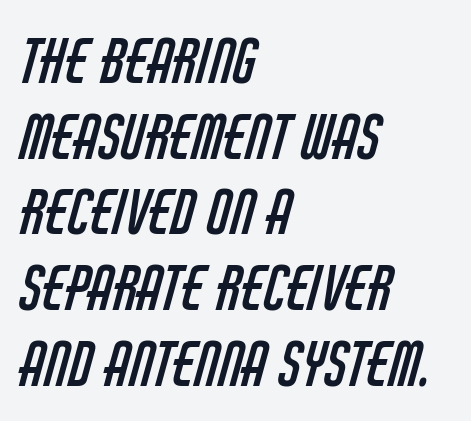
{"serif": "no", "bold": "no", "weight": "regular", "width": "condensed", "stroke_contrast": "low", "x_height": "large", "monospaced": "no", "underline": "no", "align": "left", "line_spacing_ratio": 1.24, "letter_spacing": "normal", "letter_spacing_em": 0.0, "glyph_px": 61}
